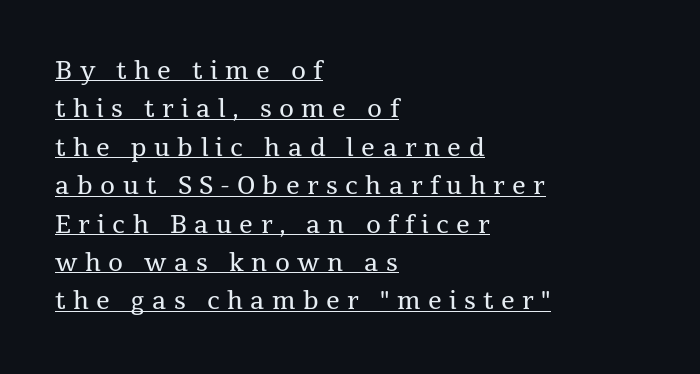
Q: Is the text bold? A: No.
Q: Is the text italic (slanted)? A: No, it is upright.
Q: Is the text underlined? A: Yes.
Q: How is the paragraph aligned? A: Left-aligned.
Q: Is the spacing between letters normal or unusually wide? A: Unusually wide.
Q: Is the spacing between lines tight, normal or loose? A: Normal.
